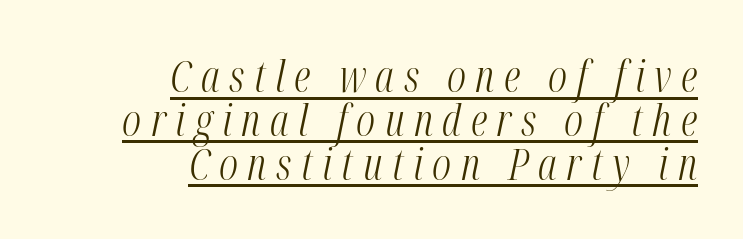
Q: Is the text bold? A: No.
Q: Is the text italic (slanted)? A: Yes, it leans right by about 12 degrees.
Q: Is the text underlined? A: Yes.
Q: How is the paragraph aligned? A: Right-aligned.
Q: Is the spacing between letters normal or unusually wide? A: Unusually wide.
Q: Is the spacing between lines tight, normal or loose? A: Tight.
Q: Width (condensed, normal, or wide)? A: Condensed.
Q: Stroke contrast? A: Medium.
Q: x-height? A: Medium.
Q: Monospaced? A: No.
